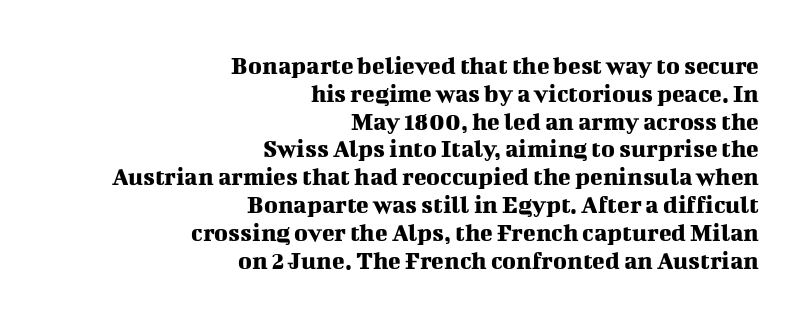
Notice how the passage keeps a crisp vertical edge on the right only. Does the lettering tilt? It doesn't — this is upright. Is there much room between lines? No — they nearly touch. The space directly below the letters is spotless. Look at the tracking — it's just the regular setting, nothing added.
